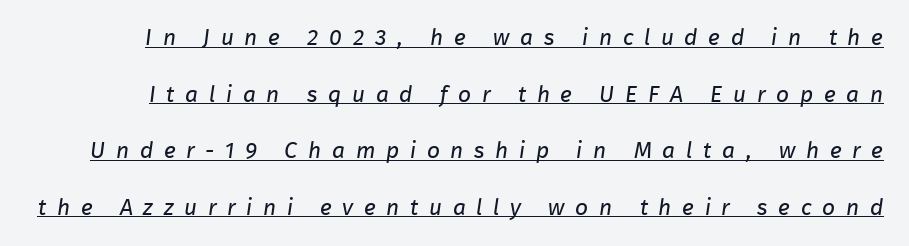
The image shows 23 px text type; set loose line spacing (2.46x), unusually wide letter spacing (+0.46 em), underlined.
